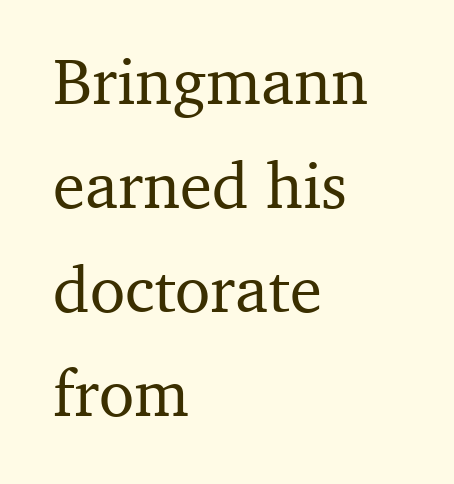
Do the characters align in a grid? No, the font is proportional. The letters carry serifs — small finishing strokes at the ends of their stems. Quick note: interline space is typical. Characters remain perfectly vertical along every line. No word sits above an underline. This sample uses plain, unmodified letter spacing.
